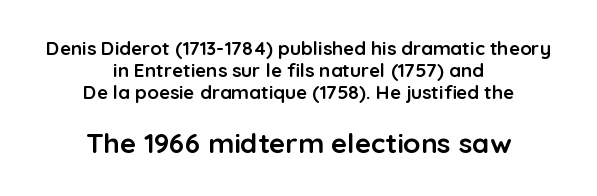
{"serif": "no", "italic": "no", "bold": "yes", "weight": "semibold", "width": "normal", "stroke_contrast": "low", "x_height": "medium", "monospaced": "no", "underline": "no", "align": "center", "line_spacing_ratio": 1.16, "letter_spacing": "normal", "letter_spacing_em": 0.0, "larger_block": "second", "size_ratio": 1.47, "glyph_px": 28}
